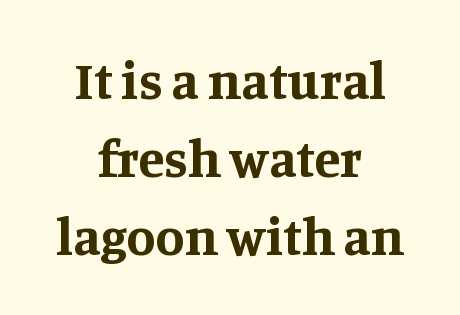
Q: Is the text bold? A: Yes.
Q: Is the text italic (slanted)? A: No, it is upright.
Q: Is the typeface a serif or a sans-serif typeface? A: Serif.
Q: Is the text underlined? A: No.
Q: How is the paragraph aligned? A: Centered.
Q: Is the spacing between letters normal or unusually wide? A: Normal.
Q: Is the spacing between lines tight, normal or loose? A: Normal.
Q: Width (condensed, normal, or wide)? A: Normal.
Q: Stroke contrast? A: Medium.
Q: x-height? A: Large.
Q: Monospaced? A: No.
